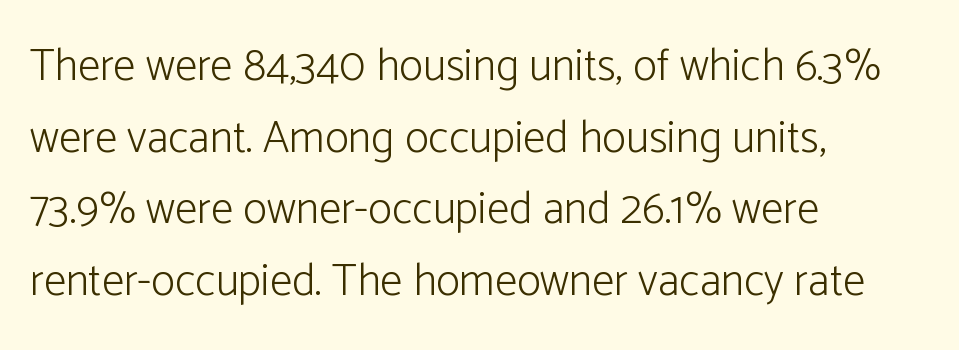
Q: Is the text bold? A: No.
Q: Is the text italic (slanted)? A: No, it is upright.
Q: Is the typeface a serif or a sans-serif typeface? A: Sans-serif.
Q: Is the text underlined? A: No.
Q: How is the paragraph aligned? A: Left-aligned.
Q: Is the spacing between letters normal or unusually wide? A: Normal.
Q: Is the spacing between lines tight, normal or loose? A: Normal.
Q: Width (condensed, normal, or wide)? A: Normal.
Q: Stroke contrast? A: Low.
Q: x-height? A: Medium.
Q: Monospaced? A: No.
